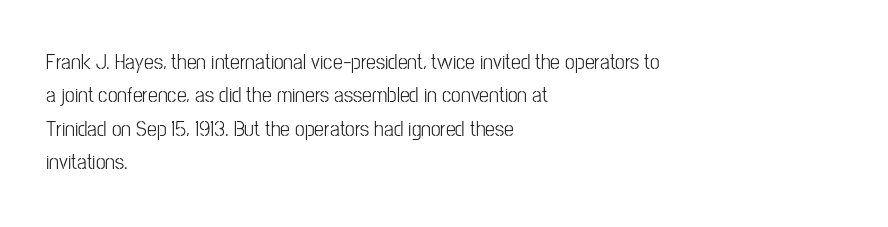
Regarding leading, the lines here are spaced in the standard way. The typography opts for an upright posture over an oblique one. Caption: multi-line text, flush left, ragged right. Nothing unusual about the tracking: characters are spaced as the font intends.
